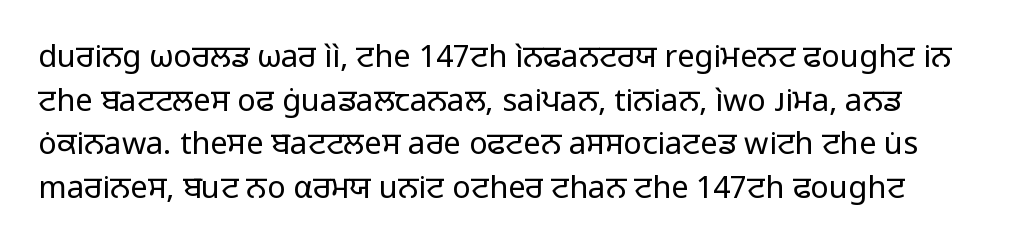
Q: Is the text bold? A: No.
Q: Is the text italic (slanted)? A: No, it is upright.
Q: Is the typeface a serif or a sans-serif typeface? A: Sans-serif.
Q: Is the text underlined? A: No.
Q: Is the spacing between letters normal or unusually wide? A: Normal.
Q: Is the spacing between lines tight, normal or loose? A: Normal.
Q: Width (condensed, normal, or wide)? A: Normal.
Q: Stroke contrast? A: Low.
Q: x-height? A: Medium.
Q: Monospaced? A: No.
